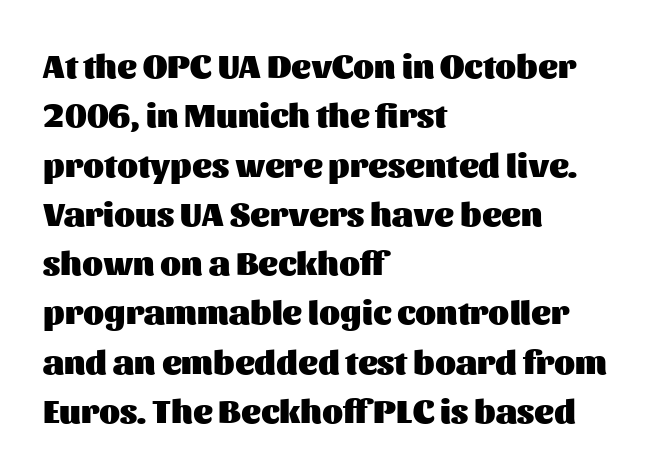
{"serif": "no", "italic": "no", "bold": "yes", "weight": "heavy", "width": "normal", "stroke_contrast": "medium", "x_height": "medium", "monospaced": "no", "underline": "no", "align": "left", "line_spacing": "normal", "line_spacing_ratio": 1.45, "letter_spacing": "normal", "letter_spacing_em": 0.0, "glyph_px": 34}
